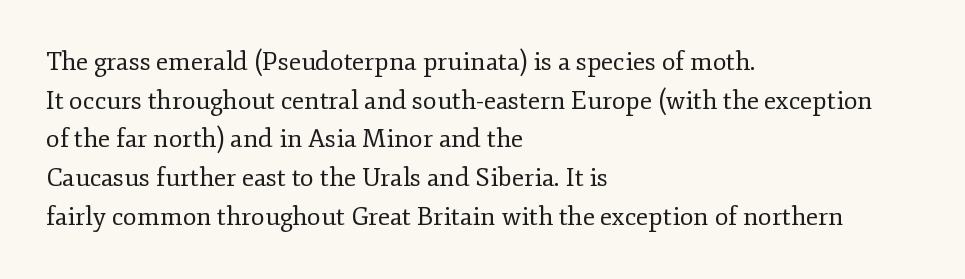
{"italic": "no", "bold": "no", "underline": "no", "align": "left", "line_spacing": "normal", "line_spacing_ratio": 1.55, "letter_spacing": "normal", "letter_spacing_em": 0.0, "glyph_px": 25}
